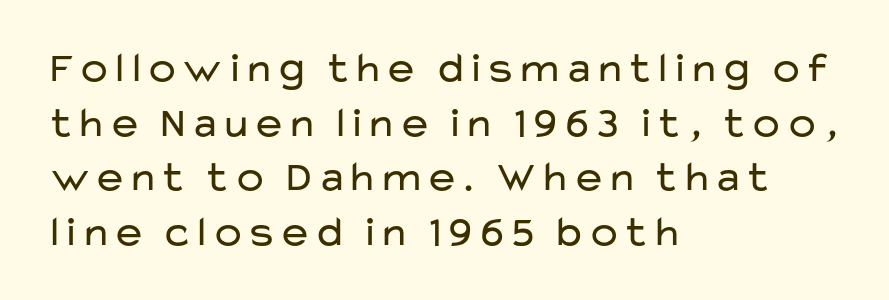
The image shows 43 px regular-weight, wide sans-serif type, upright; set left-aligned, normal line spacing (1.27x), normal letter spacing, not underlined; low stroke contrast and a medium x-height.
